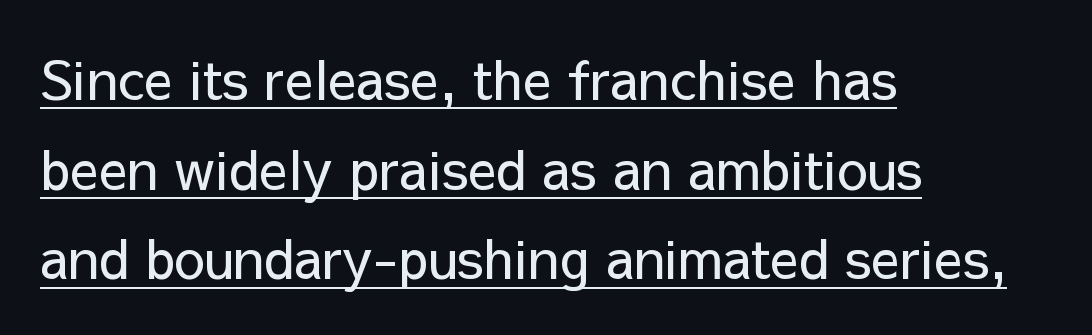
The type family on display is of the sans-serif kind. Bold? No — there's no thickening of the strokes. Emphasis is given by a line drawn under the lettering. The vertical gap from one line to the next is medium. Posture: upright roman. These lines are rendered in a variable-pitch font.
